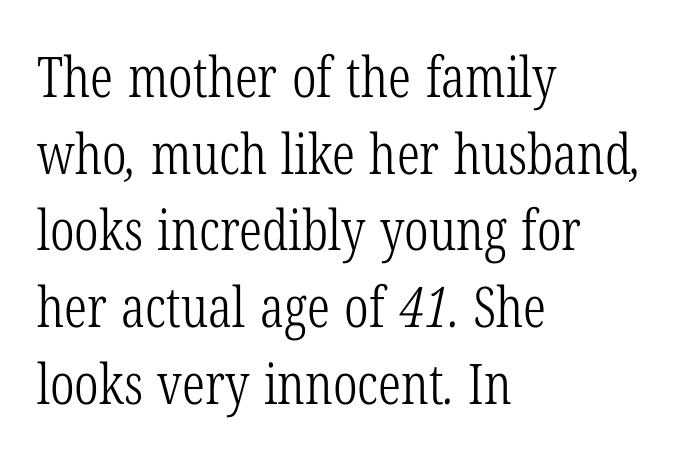
Horizontally, the lines are justified to the leading edge only. The passage shown stacks its lines at a standard gap. What kind of face is this? One with serifs. This rendering features lettering with no underline. Honestly, the letter spacing is just normal — you wouldn't notice it. The weight tops out at a normal text grade.
